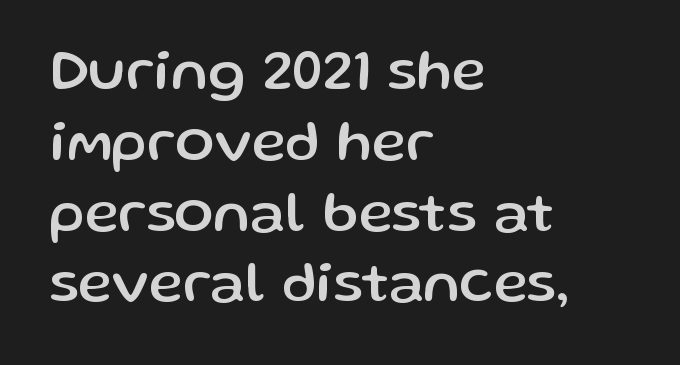
Q: Is the text italic (slanted)? A: No, it is upright.
Q: Is the typeface a serif or a sans-serif typeface? A: Sans-serif.
Q: Is the text underlined? A: No.
Q: How is the paragraph aligned? A: Left-aligned.
Q: Is the spacing between letters normal or unusually wide? A: Normal.
Q: Width (condensed, normal, or wide)? A: Normal.
Q: Stroke contrast? A: Low.
Q: x-height? A: Medium.
Q: Monospaced? A: No.
